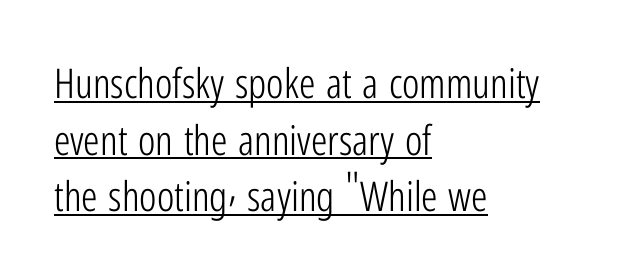
The image shows 41 px light, condensed sans-serif type, upright; set left-aligned, normal line spacing (1.38x), normal letter spacing, underlined; low stroke contrast and a medium x-height.
